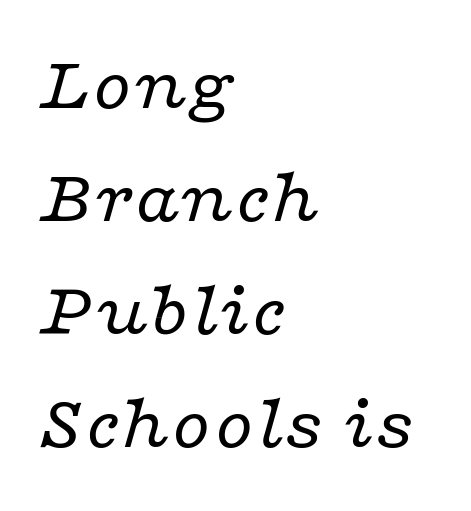
The image shows 78 px regular-weight, wide serif type, italic (leaning right); set left-aligned, normal line spacing (1.45x), normal letter spacing, not underlined; low stroke contrast and a medium x-height.
